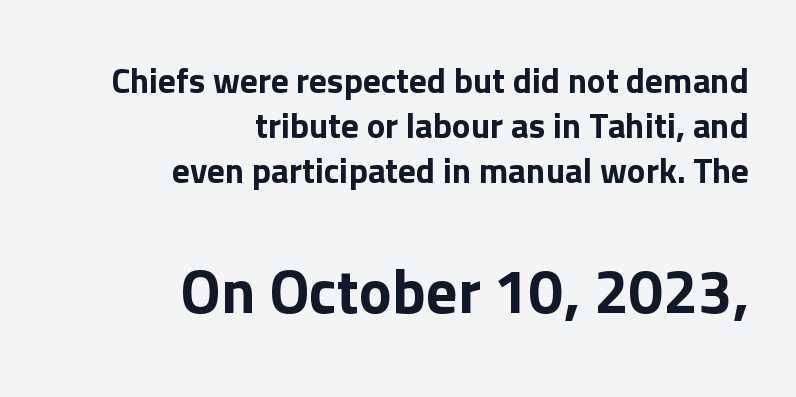
The image shows 62 px sans-serif type, upright; set right-aligned, normal line spacing (1.29x), normal letter spacing, not underlined; the second (bottom) block is 1.77x larger; low stroke contrast and a medium x-height.
